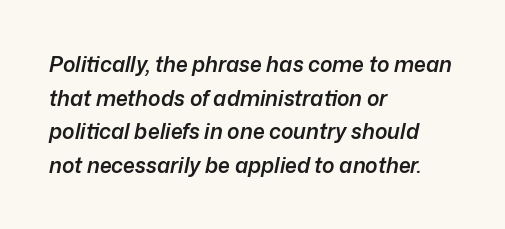
The image shows 21 px text type, italic (leaning right); set left-aligned, normal line spacing (1.6x), normal letter spacing, not underlined.
